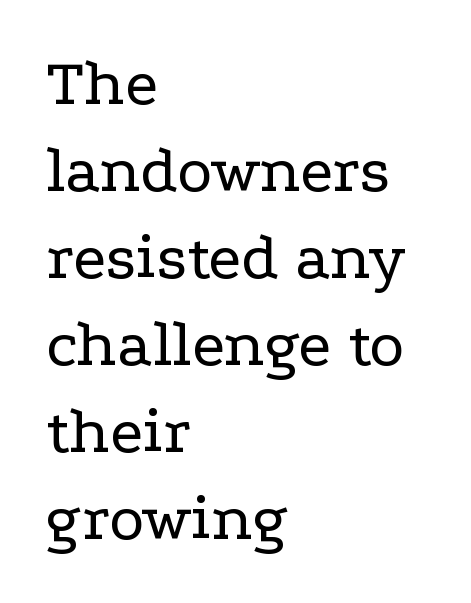
Q: Is the text bold? A: No.
Q: Is the text italic (slanted)? A: No, it is upright.
Q: Is the typeface a serif or a sans-serif typeface? A: Serif.
Q: Is the text underlined? A: No.
Q: How is the paragraph aligned? A: Left-aligned.
Q: Is the spacing between letters normal or unusually wide? A: Normal.
Q: Is the spacing between lines tight, normal or loose? A: Normal.
Q: Width (condensed, normal, or wide)? A: Wide.
Q: Stroke contrast? A: Low.
Q: x-height? A: Medium.
Q: Monospaced? A: No.
